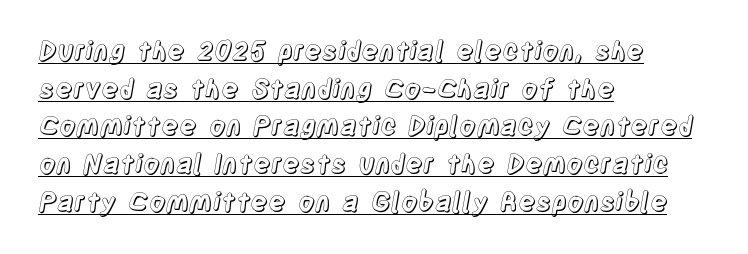
Like a heading marked for emphasis, these lines bear an underscore. The tracking reads as untouched default to a designer's eye. The text block is weighted toward the left margin, trailing off unevenly rightward. A normal amount of white space separates one row of letters from the next.
